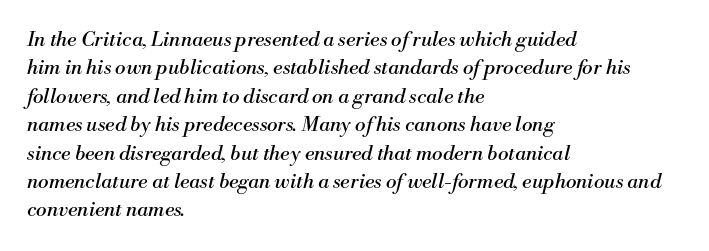
Q: Is the text bold? A: No.
Q: Is the text italic (slanted)? A: Yes, it leans right by about 13 degrees.
Q: Is the text underlined? A: No.
Q: How is the paragraph aligned? A: Left-aligned.
Q: Is the spacing between letters normal or unusually wide? A: Normal.
Q: Is the spacing between lines tight, normal or loose? A: Normal.
